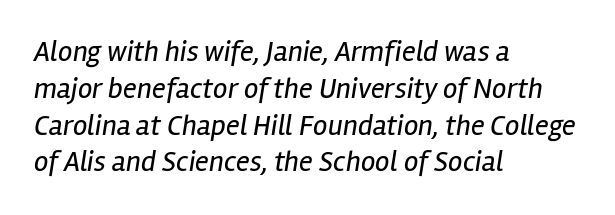
You could not count columns in this text — the font is proportionally spaced. Letters rest on an invisible, unmarked baseline. Weight: regular or lighter. There is no visible air inserted between adjacent glyphs. One glance says typical: line gaps are just what's usual. Horizontal alignment here is leftward, the default for most running prose.
